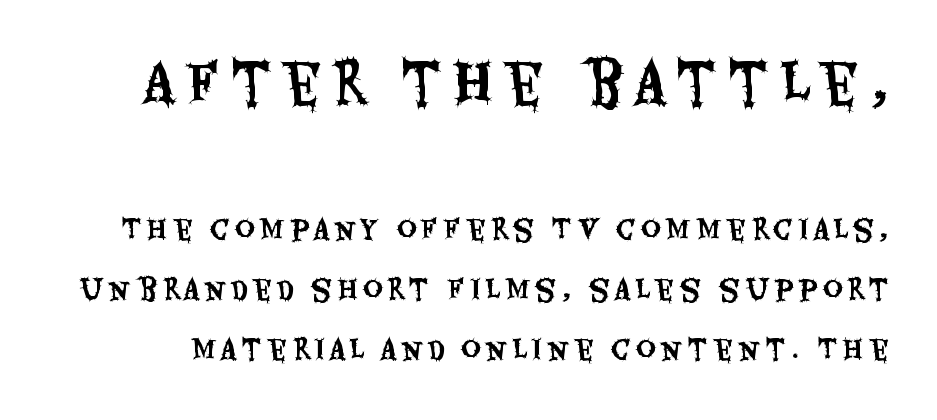
Q: Is the text italic (slanted)? A: No, it is upright.
Q: Is the typeface a serif or a sans-serif typeface? A: Sans-serif.
Q: Is the text underlined? A: No.
Q: Is the spacing between lines tight, normal or loose? A: Loose.
Q: Which block of text is set in a larger size, the first (top) or the second (bottom)? A: The first (top) one.
Q: Width (condensed, normal, or wide)? A: Condensed.
Q: Stroke contrast? A: Medium.
Q: x-height? A: Large.
Q: Monospaced? A: No.
